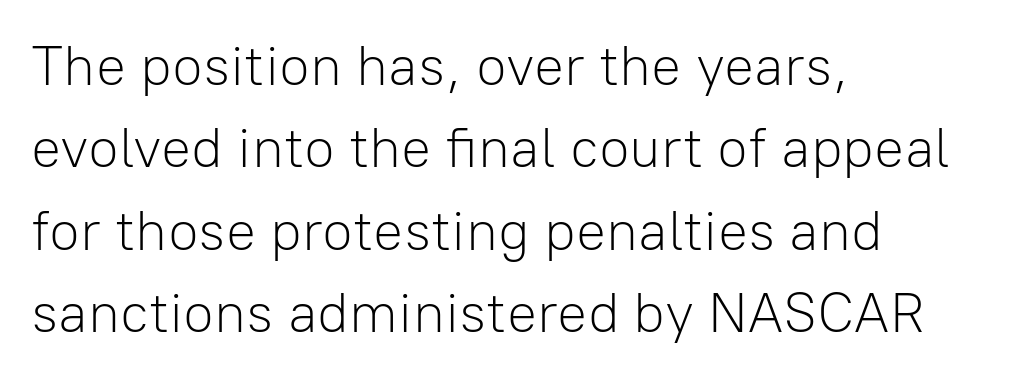
The image shows 56 px light sans-serif type, upright; set left-aligned, normal line spacing (1.47x), normal letter spacing, not underlined; low stroke contrast and a medium x-height.
